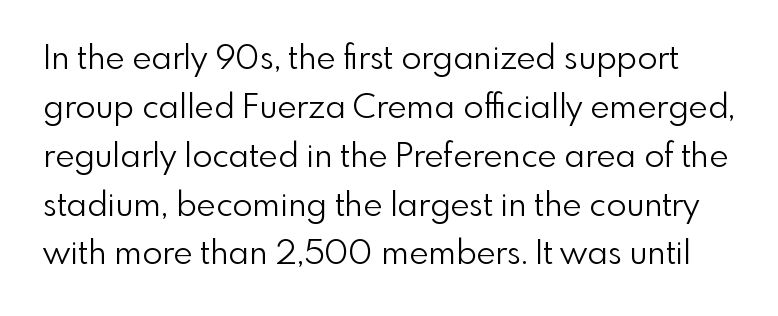
Tracking value appears to be zero — textbook default spacing. The strokes are not fattened; the text isn't bold. Font category for this specimen: sans-serif. The passage shown is typed in a proportional face where columns would drift. A roman cut, with each character standing at attention.
